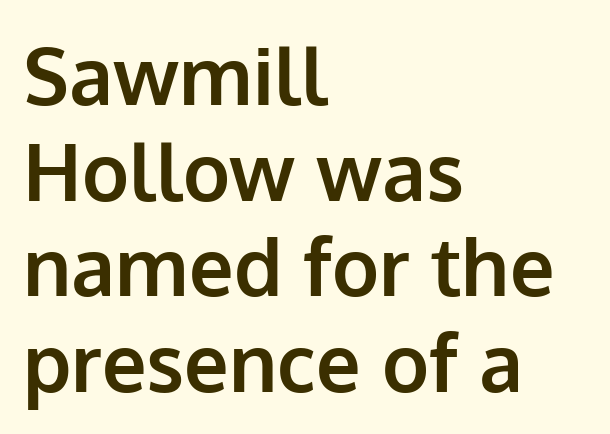
Short note: letters normally spaced. Does the lettering tilt? It doesn't — this is upright. As a designer I'd log this as weight 700, bold. Letterform terminals end flat and unadorned throughout the passage.
